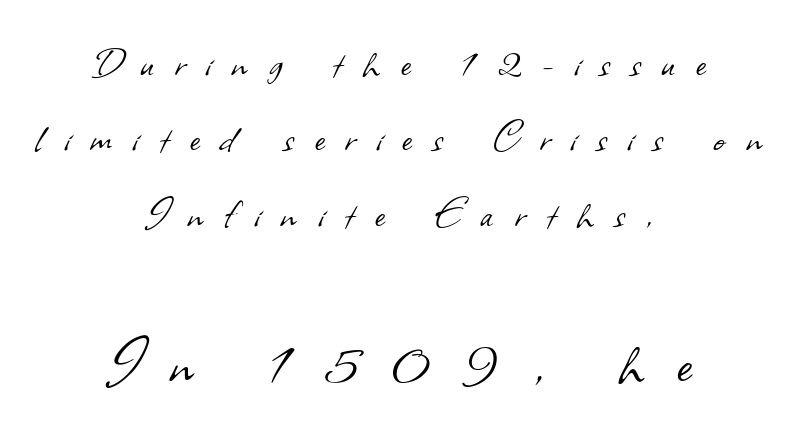
Leftover space on each line is divided equally before and after the words. Serif or sans? Sans — the stroke terminals are bare. Ink coverage per letter is moderate at most. The passage shown has open, widely tracked lettering throughout.
